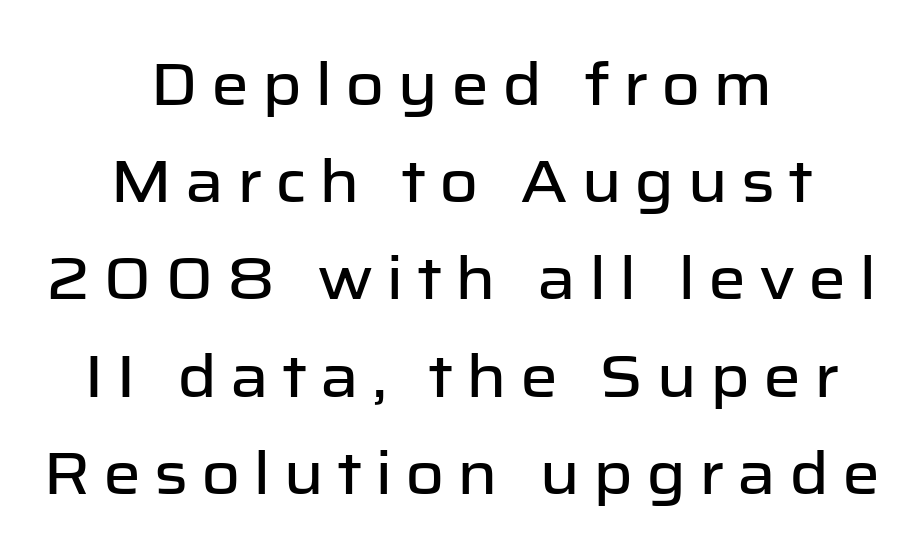
Q: Is the text italic (slanted)? A: No, it is upright.
Q: Is the typeface a serif or a sans-serif typeface? A: Sans-serif.
Q: Is the text underlined? A: No.
Q: How is the paragraph aligned? A: Centered.
Q: Is the spacing between letters normal or unusually wide? A: Unusually wide.
Q: Is the spacing between lines tight, normal or loose? A: Normal.
Q: Width (condensed, normal, or wide)? A: Normal.
Q: Stroke contrast? A: Low.
Q: x-height? A: Medium.
Q: Monospaced? A: No.
